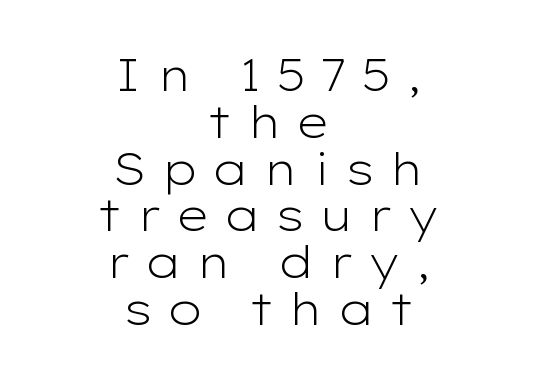
{"serif": "no", "italic": "no", "bold": "no", "weight": "light", "width": "wide", "stroke_contrast": "low", "x_height": "medium", "monospaced": "no", "underline": "no", "align": "center", "line_spacing": "tight", "line_spacing_ratio": 1.04, "letter_spacing": "wide", "letter_spacing_em": 0.32, "glyph_px": 45}
